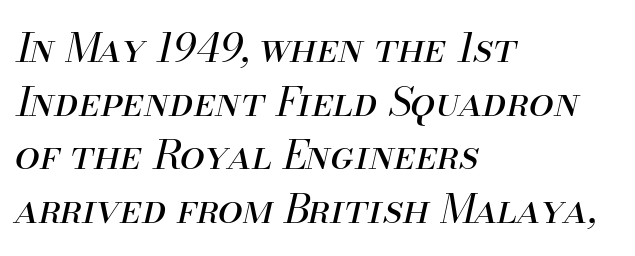
The image shows 40 px regular-weight type, italic (leaning right); set left-aligned, normal line spacing (1.34x), normal letter spacing, not underlined; medium stroke contrast and a small x-height.
